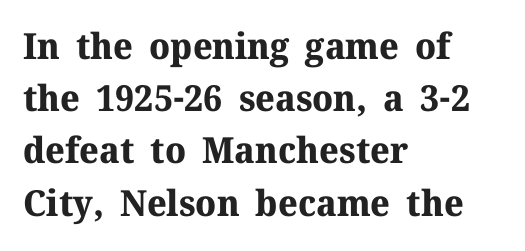
Q: Is the text bold? A: Yes.
Q: Is the text italic (slanted)? A: No, it is upright.
Q: Is the typeface a serif or a sans-serif typeface? A: Serif.
Q: Is the text underlined? A: No.
Q: How is the paragraph aligned? A: Left-aligned.
Q: Is the spacing between letters normal or unusually wide? A: Normal.
Q: Is the spacing between lines tight, normal or loose? A: Normal.
Q: Width (condensed, normal, or wide)? A: Normal.
Q: Stroke contrast? A: Medium.
Q: x-height? A: Medium.
Q: Monospaced? A: No.
